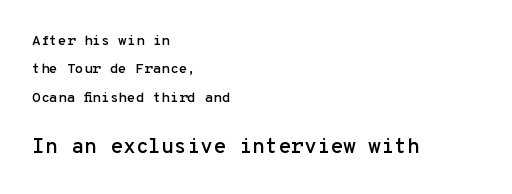
{"italic": "no", "underline": "no", "align": "left", "line_spacing": "loose", "line_spacing_ratio": 2.02, "letter_spacing": "normal", "letter_spacing_em": 0.0, "larger_block": "second", "size_ratio": 1.5, "glyph_px": 21}
